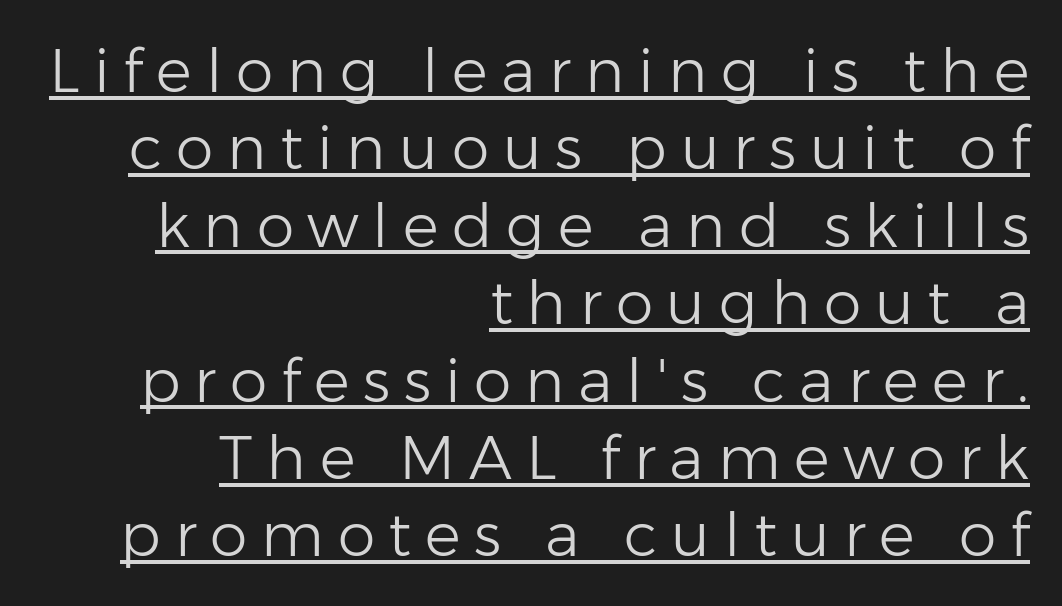
The image shows 60 px light sans-serif type, upright; set right-aligned, normal line spacing (1.29x), unusually wide letter spacing (+0.23 em), underlined; low stroke contrast and a medium x-height.
